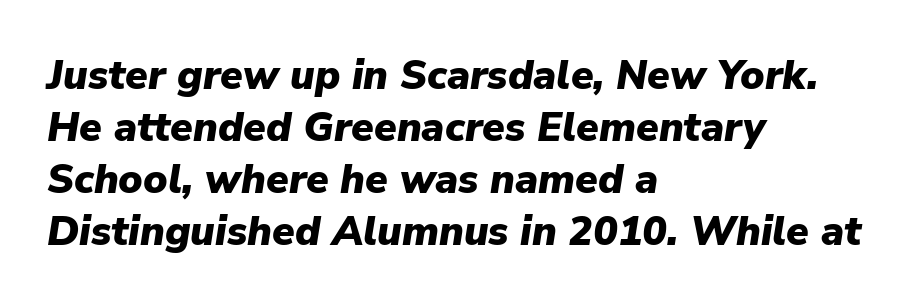
The image shows 41 px heavy type, italic (leaning right); set left-aligned, normal line spacing (1.27x), normal letter spacing, not underlined; low stroke contrast and a medium x-height.
